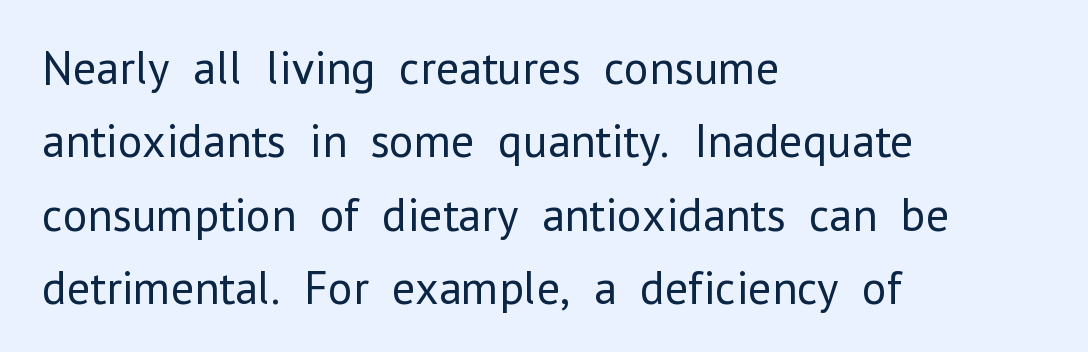
Q: Is the text bold? A: No.
Q: Is the text italic (slanted)? A: No, it is upright.
Q: Is the typeface a serif or a sans-serif typeface? A: Sans-serif.
Q: Is the text underlined? A: No.
Q: How is the paragraph aligned? A: Left-aligned.
Q: Is the spacing between letters normal or unusually wide? A: Normal.
Q: Is the spacing between lines tight, normal or loose? A: Normal.
Q: Width (condensed, normal, or wide)? A: Normal.
Q: Stroke contrast? A: Low.
Q: x-height? A: Medium.
Q: Monospaced? A: No.
